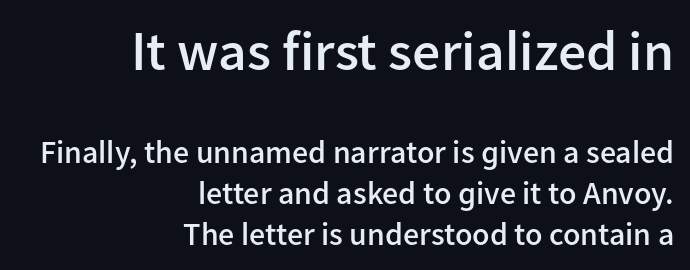
Posture: straight, roman, zero tilt. The letters advance in unequal steps, a hallmark of proportional type. A flush-right, rag-left setting is used for this passage. Any mark beneath the type? The region is blank.
